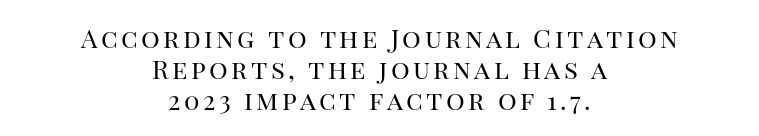
Q: Is the text bold? A: No.
Q: Is the text italic (slanted)? A: No, it is upright.
Q: Is the text underlined? A: No.
Q: How is the paragraph aligned? A: Centered.
